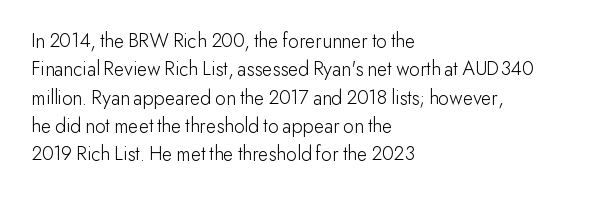
The image shows 21 px text type, upright; set left-aligned, normal line spacing (1.35x), normal letter spacing, not underlined.
